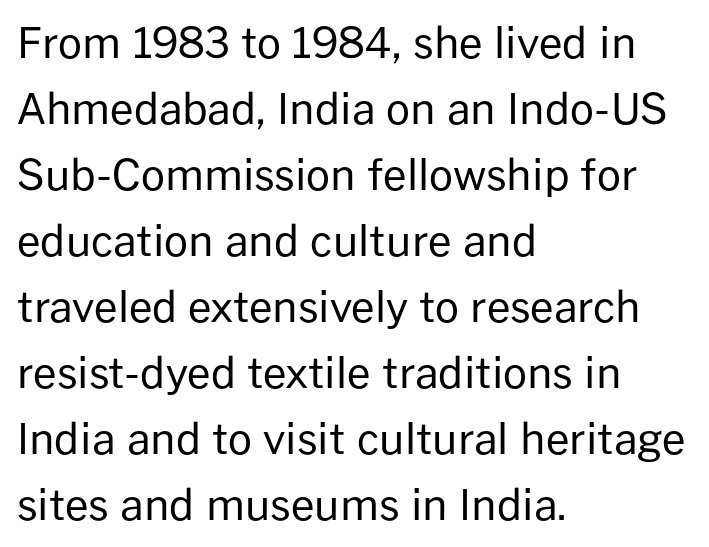
{"serif": "no", "italic": "no", "bold": "no", "weight": "regular", "width": "normal", "stroke_contrast": "low", "x_height": "medium", "monospaced": "no", "underline": "no", "align": "left", "line_spacing": "normal", "line_spacing_ratio": 1.57, "letter_spacing": "normal", "letter_spacing_em": 0.0, "glyph_px": 42}
